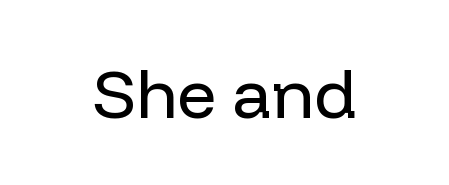
{"serif": "no", "italic": "no", "bold": "no", "weight": "regular", "width": "normal", "stroke_contrast": "low", "x_height": "medium", "monospaced": "no", "underline": "no", "letter_spacing": "normal", "letter_spacing_em": 0.0, "glyph_px": 69}
